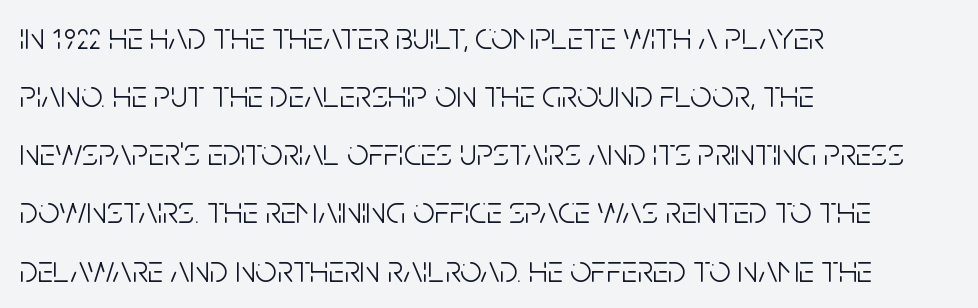
{"serif": "no", "italic": "no", "bold": "no", "weight": "light", "width": "condensed", "stroke_contrast": "low", "x_height": "large", "monospaced": "no", "underline": "no", "align": "left", "line_spacing": "normal", "line_spacing_ratio": 1.53, "letter_spacing": "normal", "letter_spacing_em": 0.0, "glyph_px": 38}
